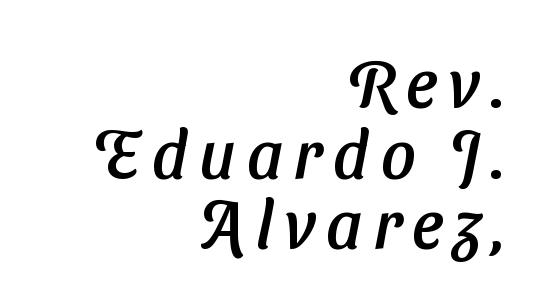
These lines are rendered in a variable-pitch font. Teacher's note: observe the even right margin — that is flush-right alignment. Underlining? Definitely not there. No feet cap the strokes, marking this as sans-serif type.
